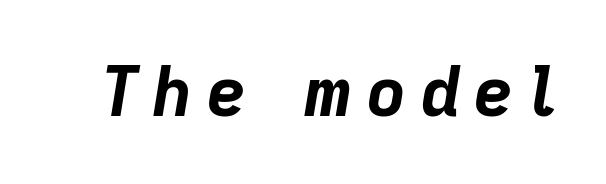
{"italic": "yes", "lean": "right", "slant_degrees": 9, "bold": "yes", "weight": "bold", "width": "normal", "stroke_contrast": "low", "x_height": "medium", "monospaced": "no", "underline": "no", "letter_spacing": "wide", "letter_spacing_em": 0.21, "glyph_px": 68}
